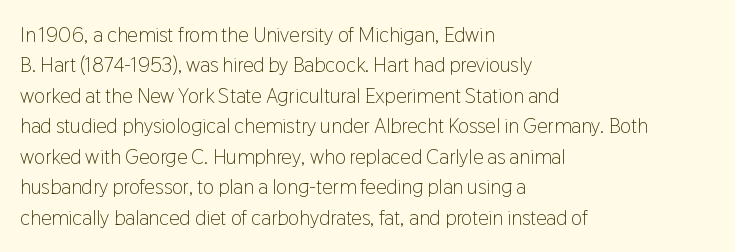
{"italic": "no", "bold": "no", "underline": "no", "align": "left", "line_spacing": "normal", "line_spacing_ratio": 1.45, "letter_spacing": "normal", "letter_spacing_em": 0.0, "glyph_px": 21}
